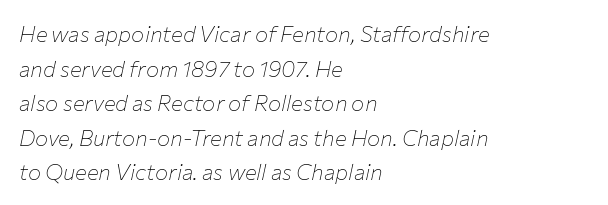
Q: Is the text bold? A: No.
Q: Is the text italic (slanted)? A: Yes, it leans right by about 12 degrees.
Q: Is the text underlined? A: No.
Q: How is the paragraph aligned? A: Left-aligned.
Q: Is the spacing between letters normal or unusually wide? A: Normal.
Q: Is the spacing between lines tight, normal or loose? A: Normal.
